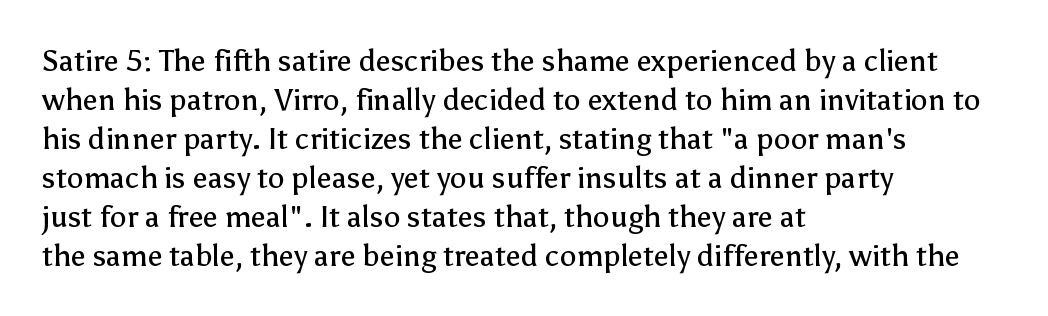
Q: Is the text bold? A: No.
Q: Is the text italic (slanted)? A: No, it is upright.
Q: Is the typeface a serif or a sans-serif typeface? A: Sans-serif.
Q: Is the text underlined? A: No.
Q: How is the paragraph aligned? A: Left-aligned.
Q: Is the spacing between letters normal or unusually wide? A: Normal.
Q: Is the spacing between lines tight, normal or loose? A: Normal.
Q: Width (condensed, normal, or wide)? A: Normal.
Q: Stroke contrast? A: Low.
Q: x-height? A: Medium.
Q: Monospaced? A: No.
